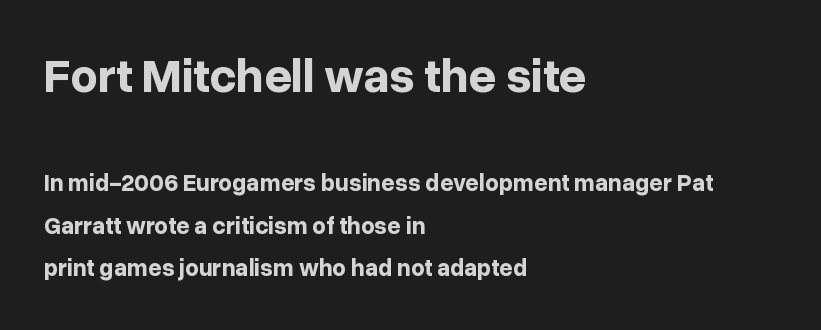
The image shows 48 px bold sans-serif type, upright; set left-aligned, line spacing 1.77x, normal letter spacing, not underlined; the first (top) block is 2.0x larger; low stroke contrast and a medium x-height.
